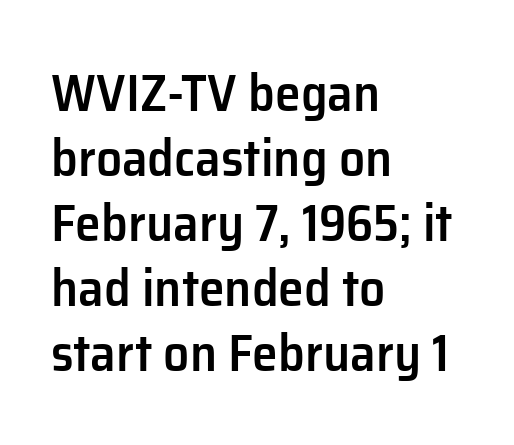
Visually the block forms a straight wall on the left and a jagged coastline on the right. Honestly, there is no underline to notice here at all. Unlike italic type, these characters show no tilt at all. Vertically, the passage feels balanced, rows spaced as you'd expect.
